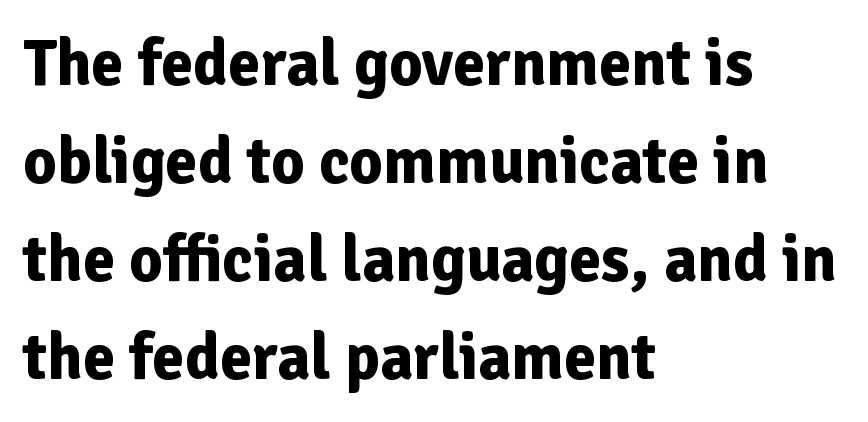
{"serif": "no", "italic": "no", "bold": "yes", "weight": "bold", "width": "normal", "stroke_contrast": "low", "x_height": "medium", "monospaced": "no", "underline": "no", "align": "left", "line_spacing": "normal", "line_spacing_ratio": 1.51, "letter_spacing": "normal", "letter_spacing_em": 0.0, "glyph_px": 65}
